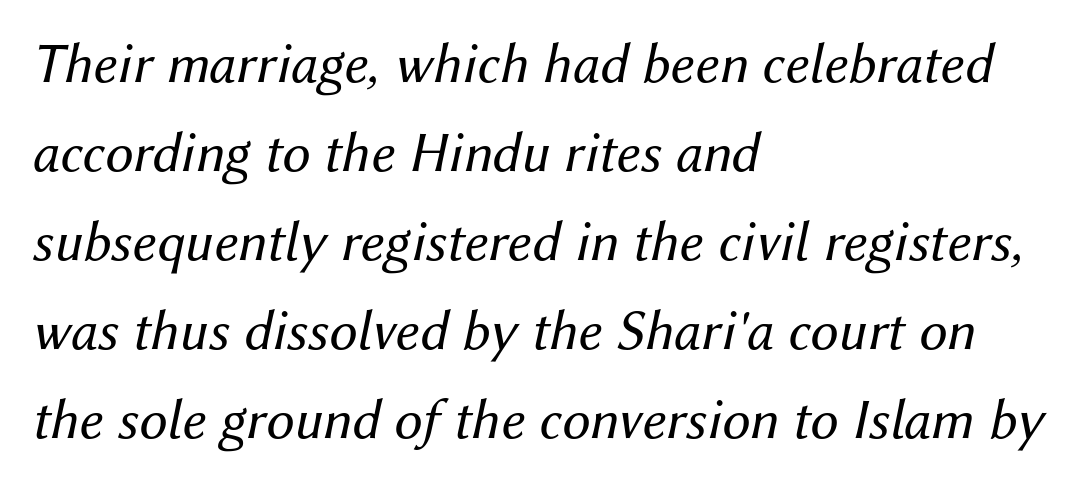
Q: Is the text bold? A: No.
Q: Is the text italic (slanted)? A: Yes, it leans right by about 12 degrees.
Q: Is the text underlined? A: No.
Q: How is the paragraph aligned? A: Left-aligned.
Q: Is the spacing between letters normal or unusually wide? A: Normal.
Q: Is the spacing between lines tight, normal or loose? A: Normal.
Q: Width (condensed, normal, or wide)? A: Normal.
Q: Stroke contrast? A: Medium.
Q: x-height? A: Medium.
Q: Monospaced? A: No.
